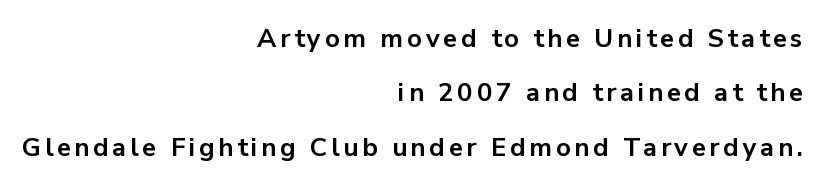
{"italic": "no", "bold": "yes", "underline": "no", "align": "right", "line_spacing": "loose", "line_spacing_ratio": 2.09, "glyph_px": 26}
